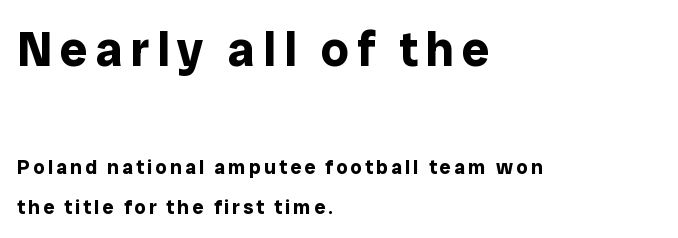
The image shows 49 px bold sans-serif type, upright; set left-aligned, loose line spacing (1.99x), not underlined; the first (top) block is 2.45x larger; low stroke contrast and a medium x-height.
